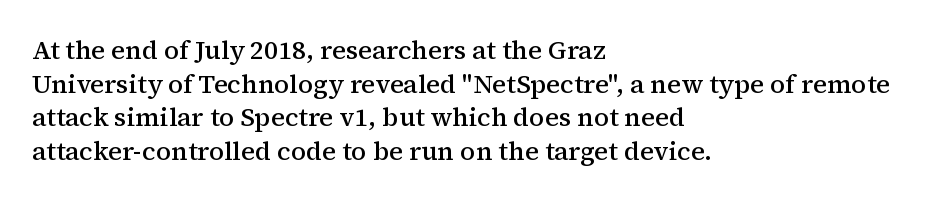
Each row of text sits above clean, open space. Notice how the passage keeps a crisp vertical edge on the left only. These lines keep a tight, regular rhythm from letter to letter. The strokes are fattened partway — semibold, not bold. Regarding leading, the lines here are spaced in the standard way. Upright lettering throughout.
